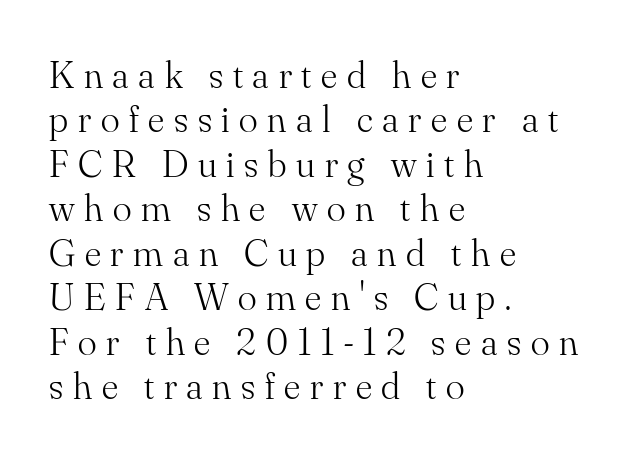
The image shows 39 px light serif type, upright; set left-aligned, tight line spacing (1.14x), unusually wide letter spacing (+0.25 em), not underlined; medium stroke contrast and a small x-height.
